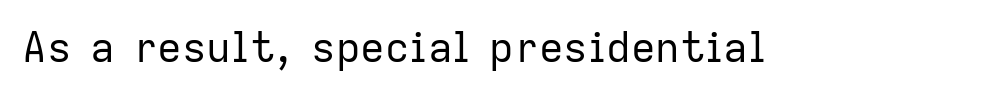
{"serif": "no", "italic": "no", "bold": "no", "weight": "regular", "width": "normal", "stroke_contrast": "low", "x_height": "medium", "monospaced": "no", "underline": "no", "letter_spacing": "normal", "letter_spacing_em": 0.0, "glyph_px": 41}
